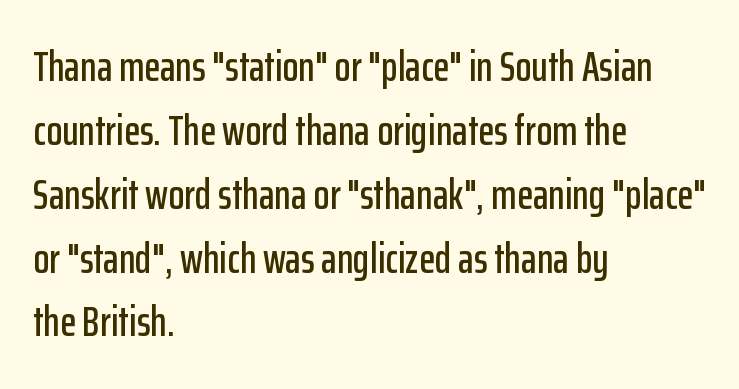
Q: Is the text italic (slanted)? A: No, it is upright.
Q: Is the typeface a serif or a sans-serif typeface? A: Sans-serif.
Q: Is the text underlined? A: No.
Q: How is the paragraph aligned? A: Left-aligned.
Q: Is the spacing between letters normal or unusually wide? A: Normal.
Q: Is the spacing between lines tight, normal or loose? A: Normal.
Q: Width (condensed, normal, or wide)? A: Condensed.
Q: Stroke contrast? A: Low.
Q: x-height? A: Medium.
Q: Monospaced? A: No.
